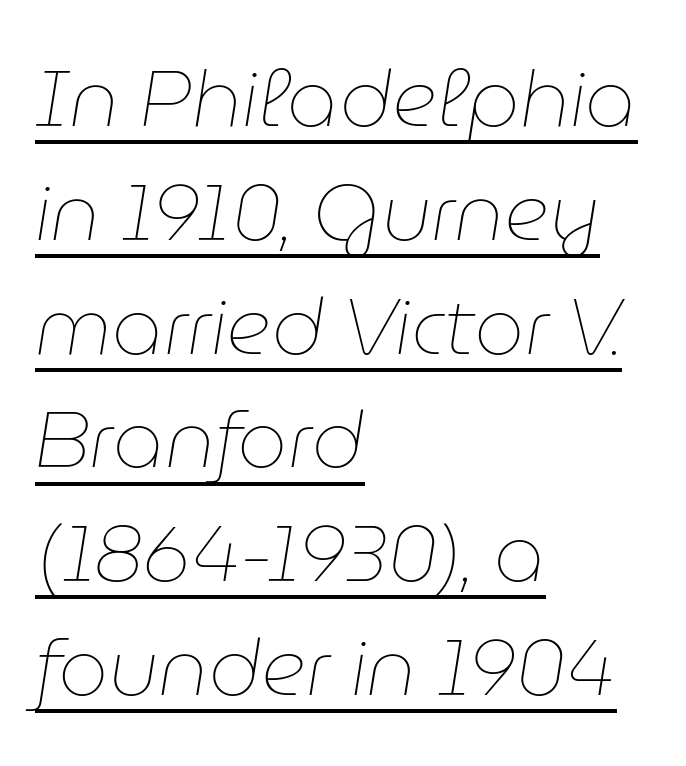
Q: Is the text bold? A: No.
Q: Is the text italic (slanted)? A: Yes, it leans right by about 9 degrees.
Q: Is the text underlined? A: Yes.
Q: How is the paragraph aligned? A: Left-aligned.
Q: Is the spacing between letters normal or unusually wide? A: Normal.
Q: Is the spacing between lines tight, normal or loose? A: Normal.
Q: Width (condensed, normal, or wide)? A: Normal.
Q: Stroke contrast? A: Low.
Q: x-height? A: Medium.
Q: Monospaced? A: No.
